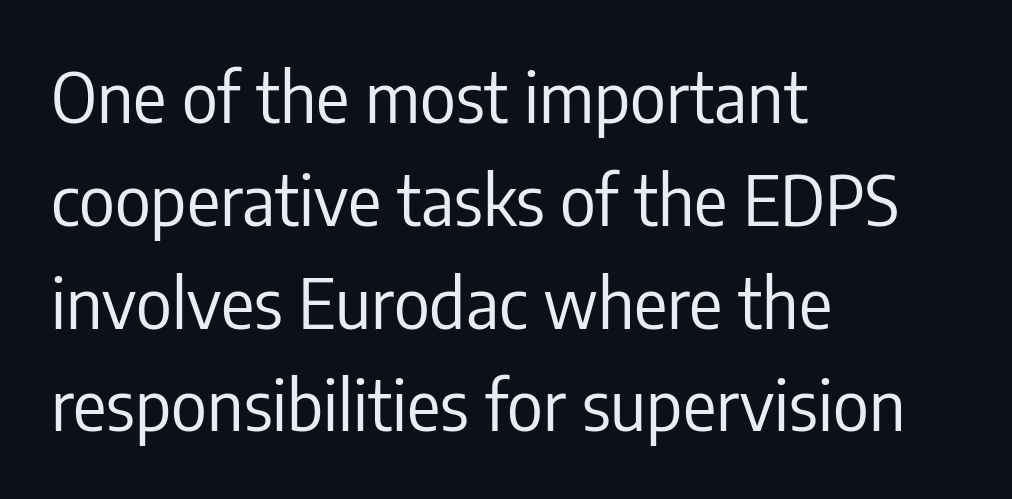
Q: Is the text bold? A: No.
Q: Is the text italic (slanted)? A: No, it is upright.
Q: Is the typeface a serif or a sans-serif typeface? A: Sans-serif.
Q: Is the text underlined? A: No.
Q: How is the paragraph aligned? A: Left-aligned.
Q: Is the spacing between letters normal or unusually wide? A: Normal.
Q: Is the spacing between lines tight, normal or loose? A: Normal.
Q: Width (condensed, normal, or wide)? A: Condensed.
Q: Stroke contrast? A: Low.
Q: x-height? A: Medium.
Q: Monospaced? A: No.
